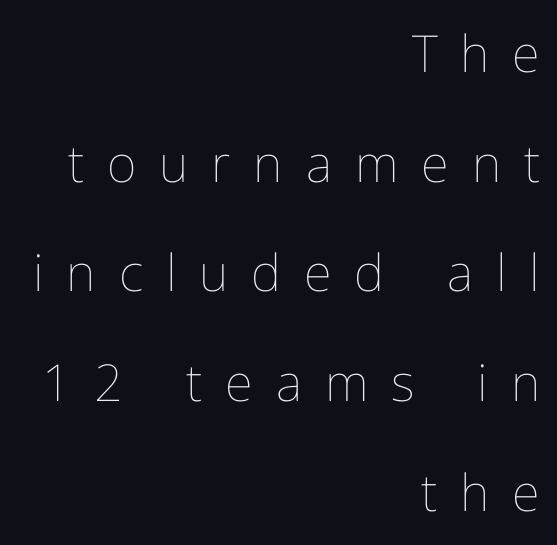
{"italic": "no", "bold": "no", "weight": "thin", "width": "normal", "stroke_contrast": "low", "x_height": "medium", "monospaced": "no", "underline": "no", "align": "right", "line_spacing": "loose", "line_spacing_ratio": 2.15, "letter_spacing": "wide", "letter_spacing_em": 0.45, "glyph_px": 51}
